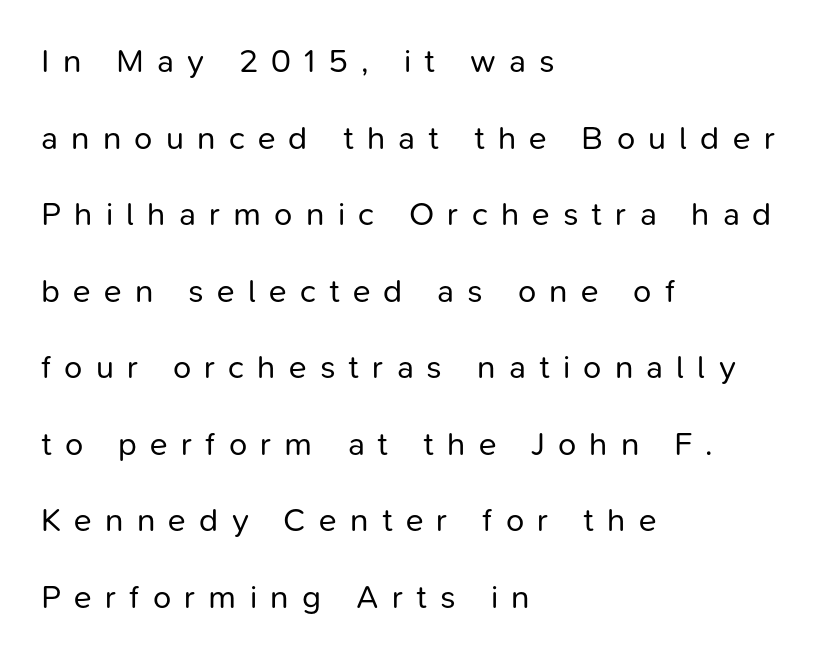
The image shows 33 px regular-weight sans-serif type, upright; set left-aligned, loose line spacing (2.32x), unusually wide letter spacing (+0.4 em), not underlined; low stroke contrast and a medium x-height.
